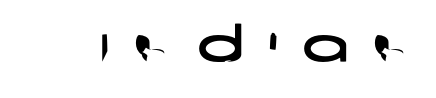
The image shows 49 px wide sans-serif type; set unusually wide letter spacing (+0.49 em), not underlined; low stroke contrast and a large x-height.
